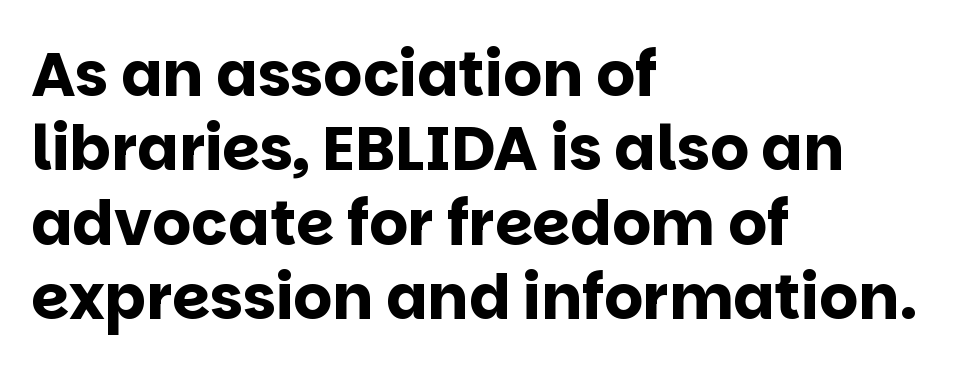
Caption: standard tracking, unaltered. The space directly below the letters is spotless. Stroke thickness is high; the sample reads as a true bold. Which margin do the lines hug? The left one — the right edge is uneven. Vertical strokes here are truly vertical. The glyphs in this specimen are sans serif.
